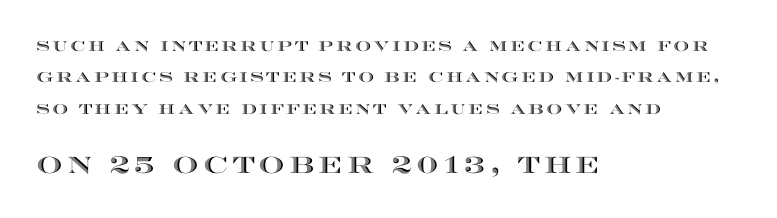
The line-height multiplier appears high, well above default. Is the block centered? No — it sits flush against the left margin. Whoever set this made the second block the dominant, larger element. Characters remain perfectly vertical along every line. The specimen omits any rule beneath the text block's lines.
